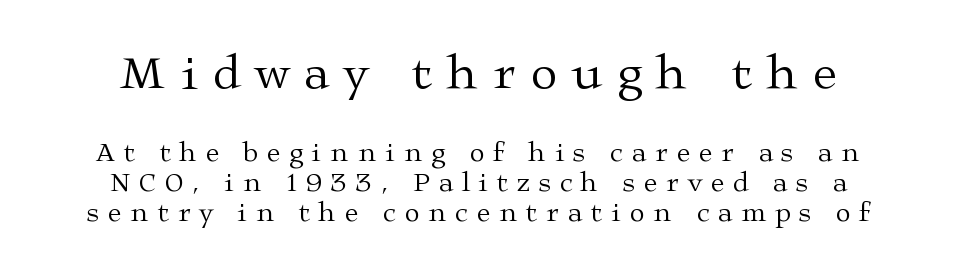
Q: Is the text bold? A: No.
Q: Is the text italic (slanted)? A: No, it is upright.
Q: Is the typeface a serif or a sans-serif typeface? A: Serif.
Q: Is the text underlined? A: No.
Q: How is the paragraph aligned? A: Centered.
Q: Is the spacing between letters normal or unusually wide? A: Unusually wide.
Q: Is the spacing between lines tight, normal or loose? A: Tight.
Q: Which block of text is set in a larger size, the first (top) or the second (bottom)? A: The first (top) one.
Q: Width (condensed, normal, or wide)? A: Wide.
Q: Stroke contrast? A: Medium.
Q: x-height? A: Medium.
Q: Monospaced? A: No.
